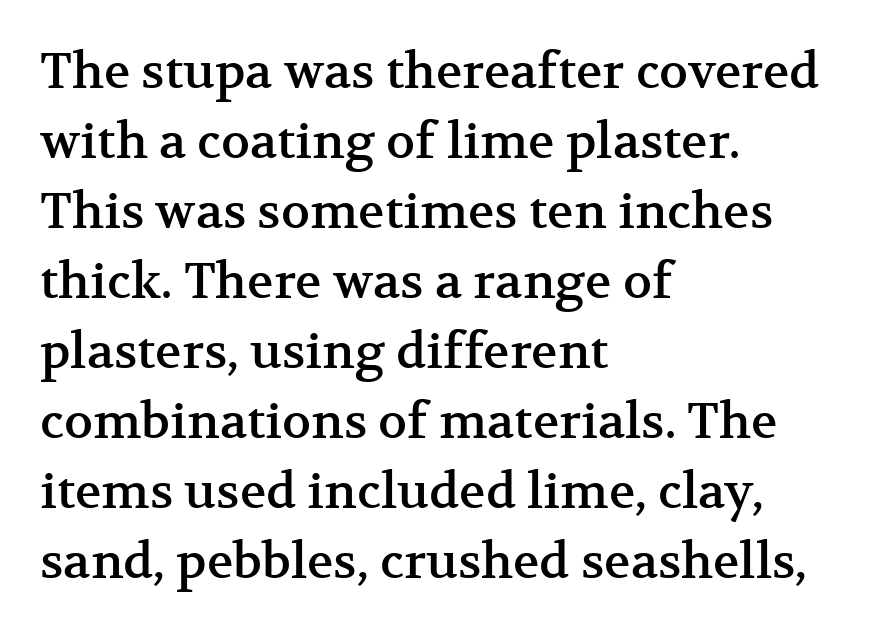
Q: Is the text italic (slanted)? A: No, it is upright.
Q: Is the typeface a serif or a sans-serif typeface? A: Serif.
Q: Is the text underlined? A: No.
Q: How is the paragraph aligned? A: Left-aligned.
Q: Is the spacing between letters normal or unusually wide? A: Normal.
Q: Is the spacing between lines tight, normal or loose? A: Normal.
Q: Width (condensed, normal, or wide)? A: Normal.
Q: Stroke contrast? A: Medium.
Q: x-height? A: Medium.
Q: Monospaced? A: No.
